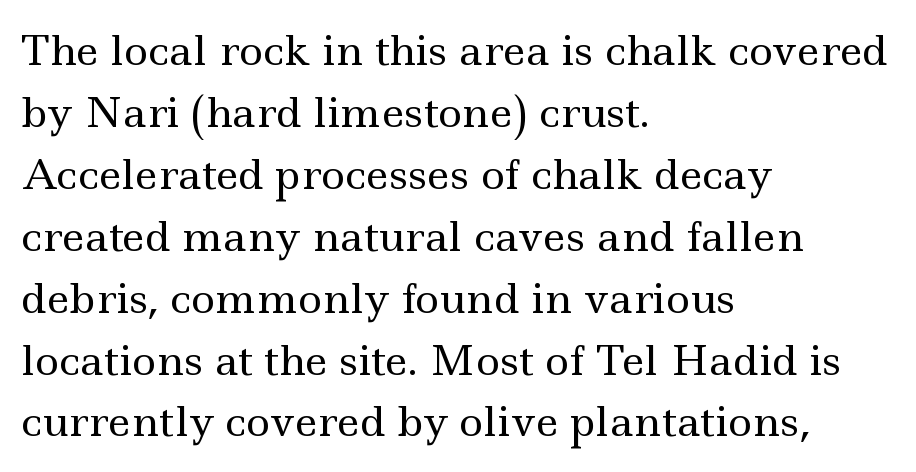
Q: Is the text bold? A: No.
Q: Is the text italic (slanted)? A: No, it is upright.
Q: Is the typeface a serif or a sans-serif typeface? A: Serif.
Q: Is the text underlined? A: No.
Q: How is the paragraph aligned? A: Left-aligned.
Q: Is the spacing between letters normal or unusually wide? A: Normal.
Q: Is the spacing between lines tight, normal or loose? A: Normal.
Q: Width (condensed, normal, or wide)? A: Wide.
Q: x-height? A: Small.
Q: Monospaced? A: No.
